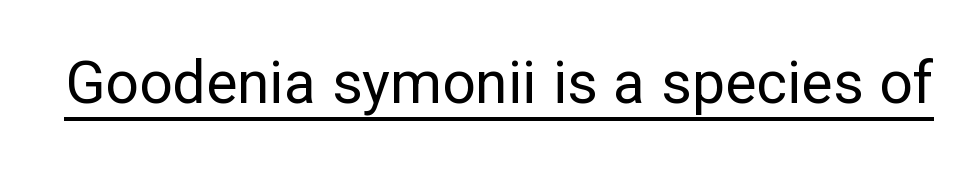
{"serif": "no", "italic": "no", "bold": "no", "weight": "regular", "width": "normal", "stroke_contrast": "low", "x_height": "medium", "monospaced": "no", "underline": "yes", "letter_spacing": "normal", "letter_spacing_em": 0.0, "glyph_px": 59}
